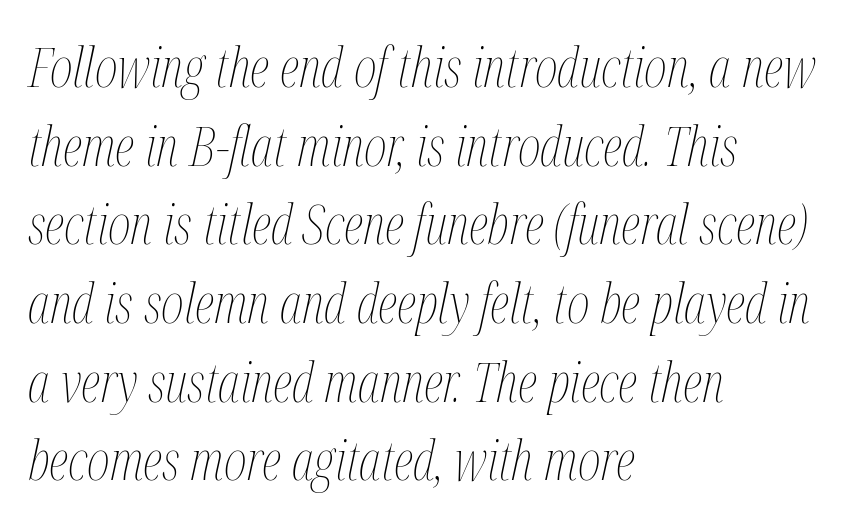
The image shows 55 px thin, condensed type, italic (leaning right); set left-aligned, normal line spacing (1.43x), normal letter spacing, not underlined; medium stroke contrast and a medium x-height.
